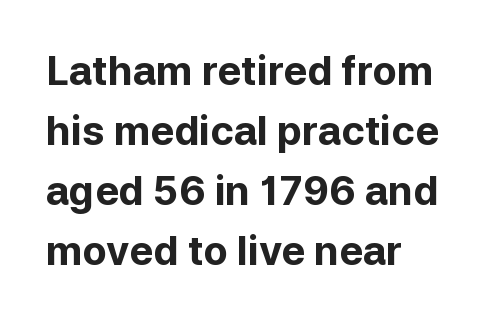
Evenly set lines give the paragraph a standard silhouette. Does the lettering tilt? It doesn't — this is upright. Heft: maximum for text — a bold. These lines stack with their left ends in a neat column. Spacing between characters is what you'd get straight out of the box.
